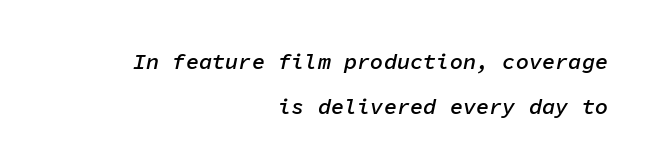
The image shows 22 px text type, italic (leaning right); set right-aligned, loose line spacing (2.05x), normal letter spacing, not underlined.
